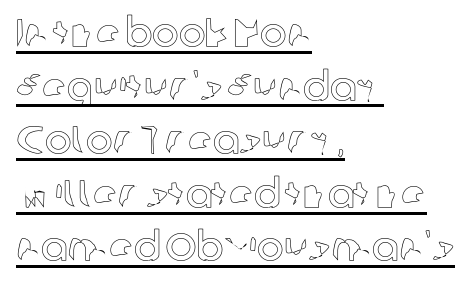
A typographer would call this underscored text. Here the designer chose a conventional face with non-uniform glyph widths. Do the letters lean? They stand straight. Horizontally, the lines are justified to the leading edge only. Honestly, the row spacing looks completely unremarkable.
